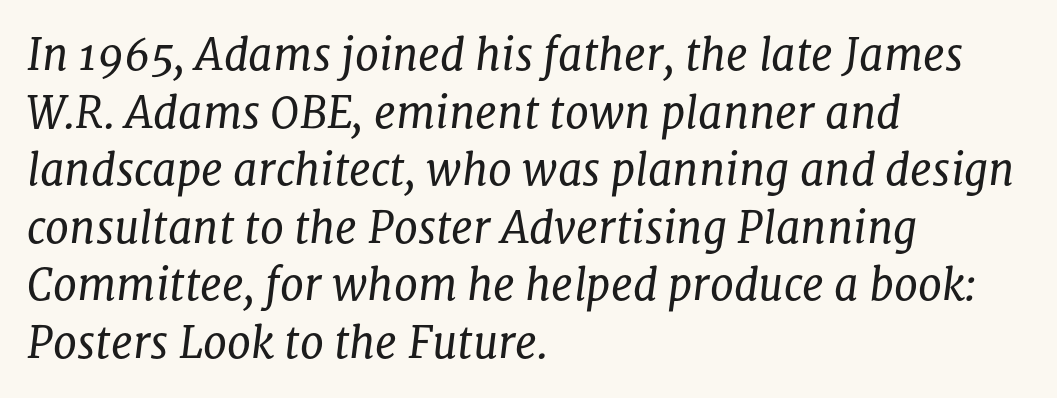
Style check: oblique. The font family rendered here belongs to the serif group. Whoever set this chose a conventional vertical rhythm. No letter is thick-stroked: the sample isn't bold. Alignment: flush left. The passage shown is not underscored anywhere.
